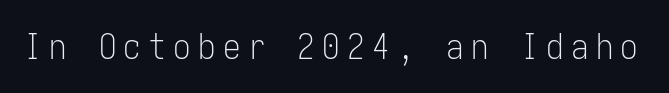
{"serif": "no", "italic": "no", "bold": "no", "weight": "light", "width": "condensed", "stroke_contrast": "low", "x_height": "medium", "underline": "no", "letter_spacing": "wide", "letter_spacing_em": 0.21, "glyph_px": 35}
